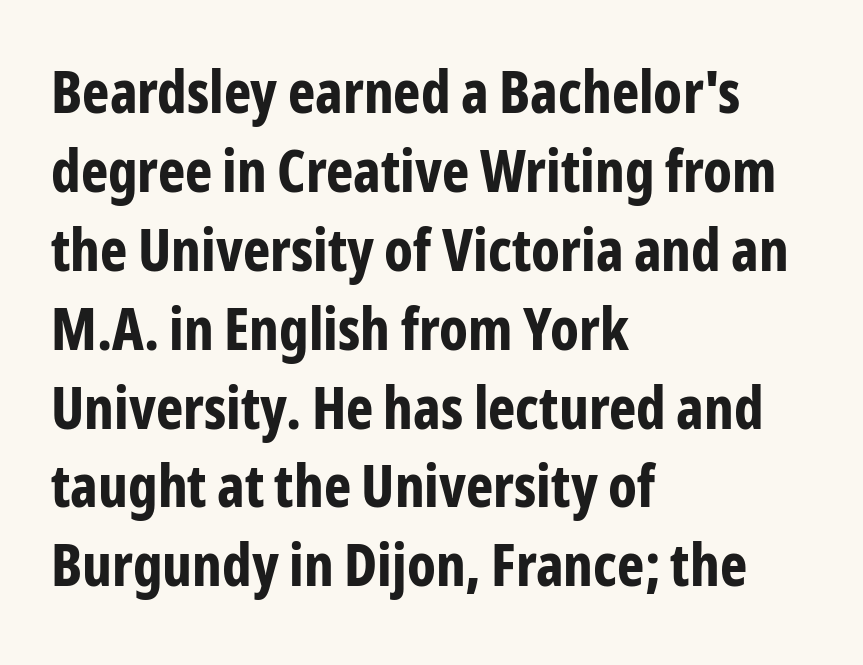
{"serif": "no", "italic": "no", "bold": "yes", "weight": "bold", "width": "condensed", "stroke_contrast": "low", "x_height": "medium", "monospaced": "no", "underline": "no", "align": "left", "line_spacing": "normal", "line_spacing_ratio": 1.36, "letter_spacing": "normal", "letter_spacing_em": 0.0, "glyph_px": 58}
